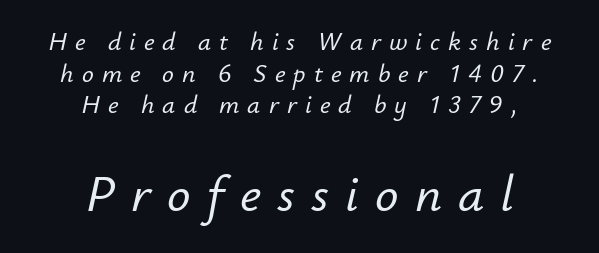
Q: Is the text italic (slanted)? A: Yes, it leans right by about 12 degrees.
Q: Is the text underlined? A: No.
Q: How is the paragraph aligned? A: Centered.
Q: Is the spacing between letters normal or unusually wide? A: Unusually wide.
Q: Which block of text is set in a larger size, the first (top) or the second (bottom)? A: The second (bottom) one.
Q: Width (condensed, normal, or wide)? A: Normal.
Q: Stroke contrast? A: Low.
Q: x-height? A: Small.
Q: Monospaced? A: No.
